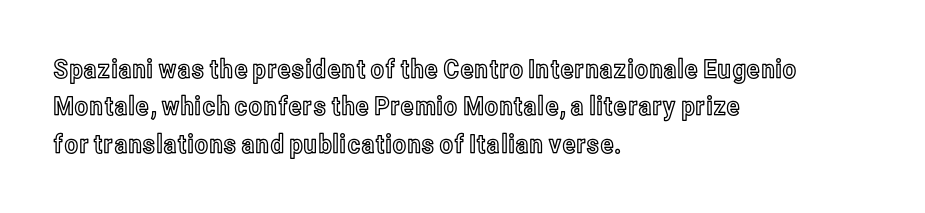
{"italic": "no", "underline": "no", "align": "left", "line_spacing": "normal", "line_spacing_ratio": 1.44, "letter_spacing": "normal", "letter_spacing_em": 0.0, "glyph_px": 26}
